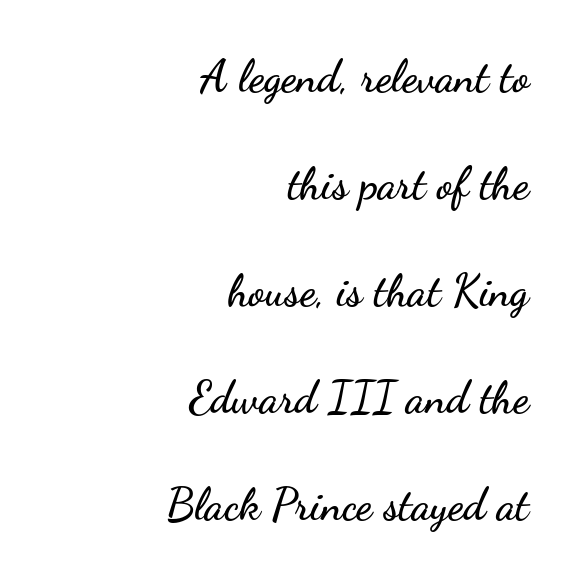
The face used here is proportionally spaced, like ordinary book or web type. The vertical gap from one line to the next is large. The space directly below the letters is spotless. Check where the strokes stop: nothing finishes them off — pure sans. How are the letters spaced? Ordinarily, with no added tracking.
